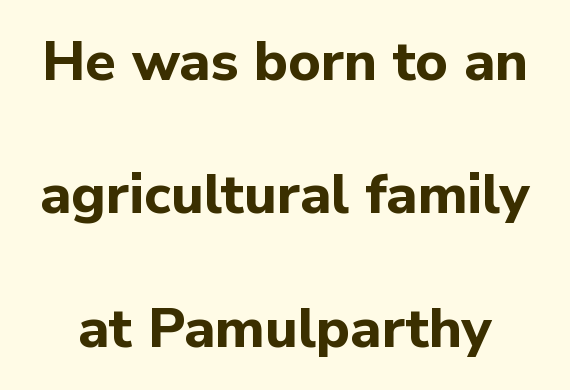
Q: Is the text bold? A: Yes.
Q: Is the text italic (slanted)? A: No, it is upright.
Q: Is the typeface a serif or a sans-serif typeface? A: Sans-serif.
Q: Is the text underlined? A: No.
Q: Is the spacing between letters normal or unusually wide? A: Normal.
Q: Is the spacing between lines tight, normal or loose? A: Loose.
Q: Width (condensed, normal, or wide)? A: Normal.
Q: Stroke contrast? A: Low.
Q: x-height? A: Medium.
Q: Monospaced? A: No.
